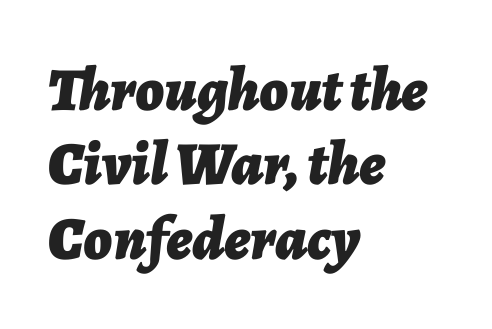
{"italic": "yes", "lean": "right", "slant_degrees": 7, "bold": "yes", "weight": "bold", "width": "normal", "stroke_contrast": "low", "x_height": "medium", "monospaced": "no", "underline": "no", "align": "left", "line_spacing_ratio": 1.22, "letter_spacing": "normal", "letter_spacing_em": 0.0, "glyph_px": 61}
